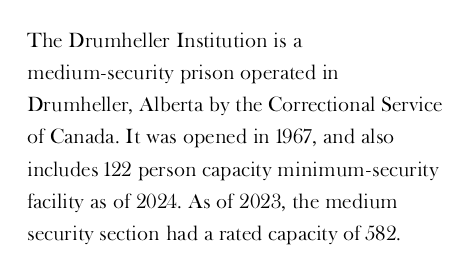
{"italic": "no", "bold": "no", "underline": "no", "align": "left", "line_spacing": "normal", "line_spacing_ratio": 1.53, "letter_spacing": "normal", "letter_spacing_em": 0.0, "glyph_px": 21}
